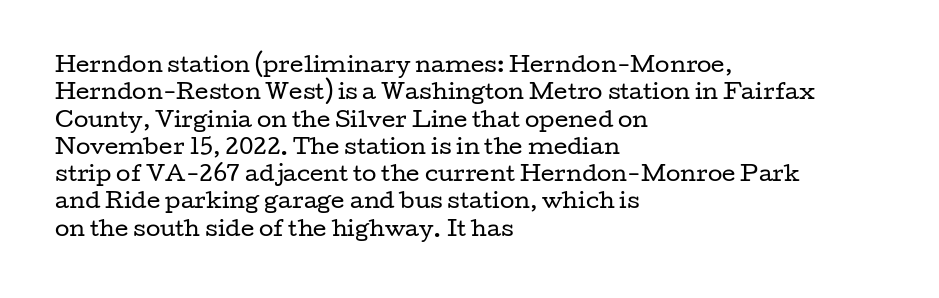
Q: Is the text bold? A: No.
Q: Is the text italic (slanted)? A: No, it is upright.
Q: Is the text underlined? A: No.
Q: How is the paragraph aligned? A: Left-aligned.
Q: Is the spacing between letters normal or unusually wide? A: Normal.
Q: Is the spacing between lines tight, normal or loose? A: Normal.
